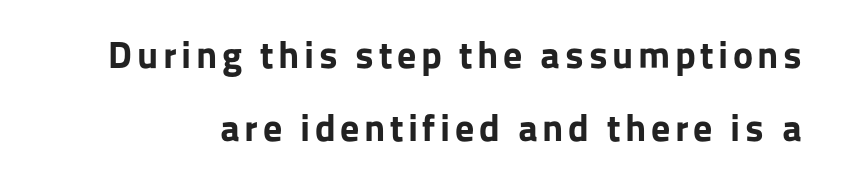
The image shows 38 px bold sans-serif type, upright; set loose line spacing (1.93x), not underlined; low stroke contrast and a medium x-height.
